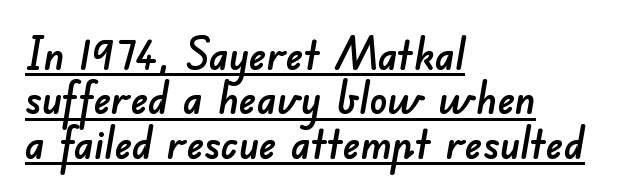
Looks like someone drew a line under every word here. Layout note: lines flush left. The rendering keeps characters at their native spacing. Notice how descenders almost collide with the ascenders below — that's tight leading.
